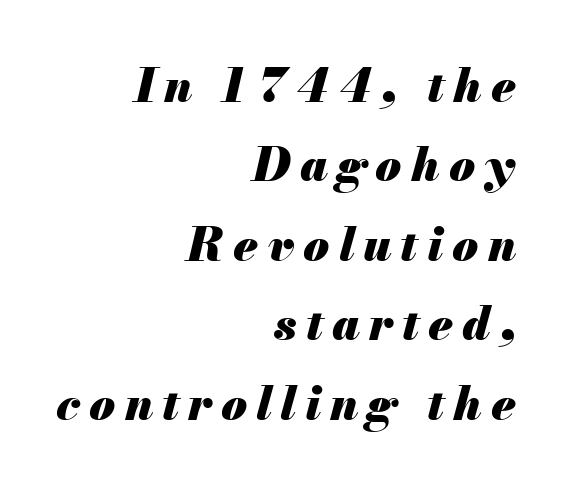
{"italic": "yes", "lean": "right", "slant_degrees": 13, "bold": "yes", "weight": "heavy", "width": "normal", "stroke_contrast": "medium", "x_height": "small", "monospaced": "no", "underline": "no", "align": "right", "line_spacing": "normal", "line_spacing_ratio": 1.69, "glyph_px": 47}
